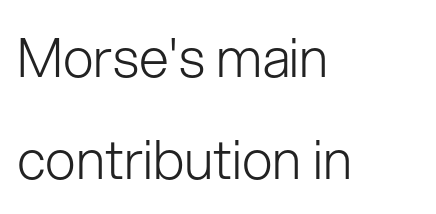
Examine the stroke ends and you'll find no serifs. Compared with a typical body face, this is equally light or lighter still. The glyphs are unaccompanied by any horizontal stroke below them. Do the characters align in a grid? No, the font is proportional.
